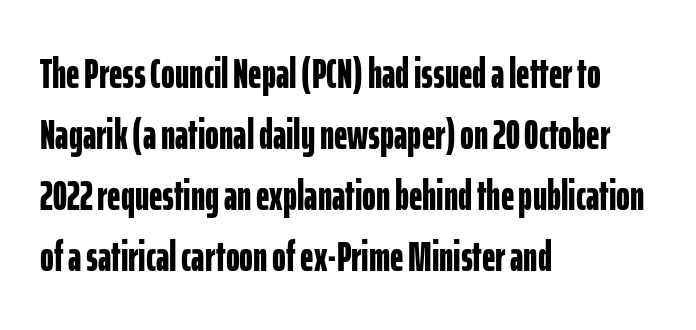
{"serif": "no", "italic": "no", "bold": "yes", "weight": "bold", "width": "condensed", "stroke_contrast": "low", "x_height": "medium", "monospaced": "no", "underline": "no", "align": "left", "line_spacing": "normal", "line_spacing_ratio": 1.45, "letter_spacing": "normal", "letter_spacing_em": 0.0, "glyph_px": 42}
